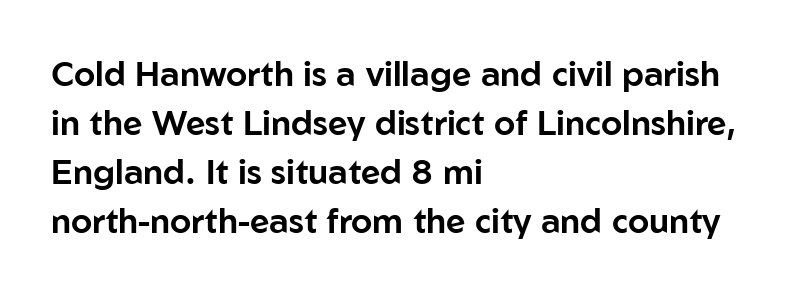
{"serif": "no", "italic": "no", "width": "normal", "stroke_contrast": "low", "x_height": "medium", "monospaced": "no", "underline": "no", "align": "left", "line_spacing": "normal", "line_spacing_ratio": 1.44, "letter_spacing": "normal", "letter_spacing_em": 0.0, "glyph_px": 34}
